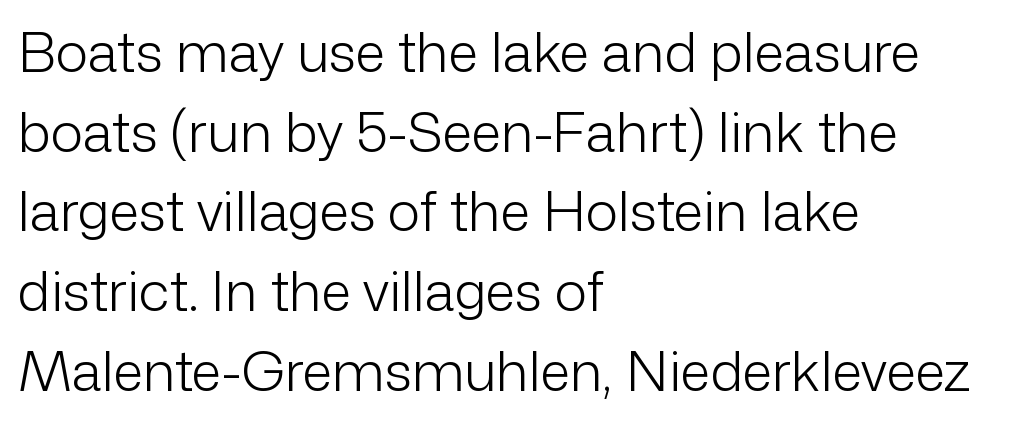
Q: Is the text bold? A: No.
Q: Is the text italic (slanted)? A: No, it is upright.
Q: Is the typeface a serif or a sans-serif typeface? A: Sans-serif.
Q: Is the text underlined? A: No.
Q: How is the paragraph aligned? A: Left-aligned.
Q: Is the spacing between letters normal or unusually wide? A: Normal.
Q: Is the spacing between lines tight, normal or loose? A: Normal.
Q: Width (condensed, normal, or wide)? A: Normal.
Q: Stroke contrast? A: Low.
Q: x-height? A: Medium.
Q: Monospaced? A: No.
